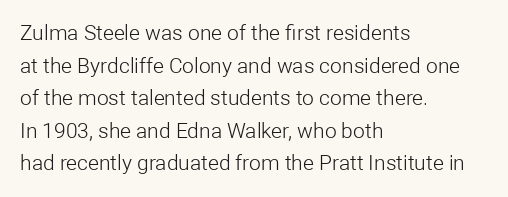
The axis of the letterforms is exactly vertical. Here the glyphs are tracked normally, forming tight word shapes. Descenders hang freely into open space. Line beginnings align vertically; line endings do not. The rows are spaced the way most documents space them.
